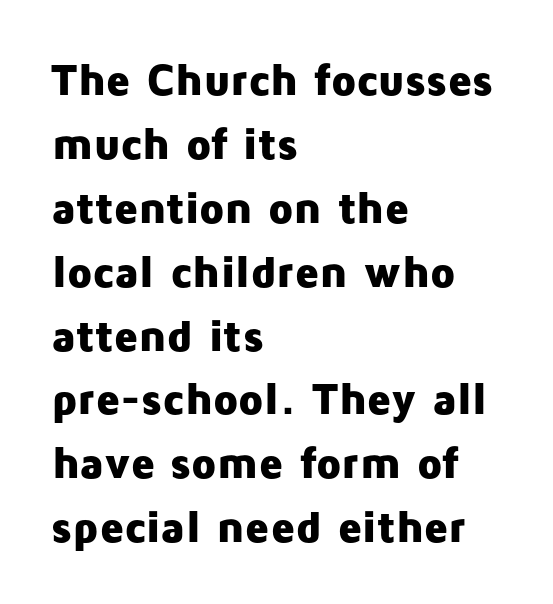
Q: Is the text bold? A: Yes.
Q: Is the text italic (slanted)? A: No, it is upright.
Q: Is the typeface a serif or a sans-serif typeface? A: Sans-serif.
Q: Is the text underlined? A: No.
Q: How is the paragraph aligned? A: Left-aligned.
Q: Is the spacing between letters normal or unusually wide? A: Normal.
Q: Is the spacing between lines tight, normal or loose? A: Normal.
Q: Width (condensed, normal, or wide)? A: Normal.
Q: Stroke contrast? A: Low.
Q: x-height? A: Medium.
Q: Monospaced? A: No.
